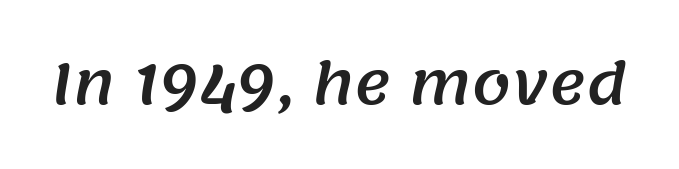
The image shows 56 px sans-serif type; set normal letter spacing, not underlined; medium stroke contrast and a large x-height.
